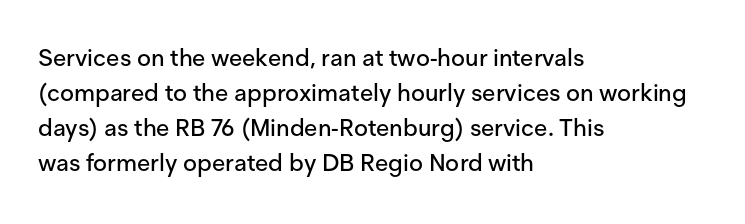
Q: Is the text italic (slanted)? A: No, it is upright.
Q: Is the text underlined? A: No.
Q: How is the paragraph aligned? A: Left-aligned.
Q: Is the spacing between letters normal or unusually wide? A: Normal.
Q: Is the spacing between lines tight, normal or loose? A: Normal.
